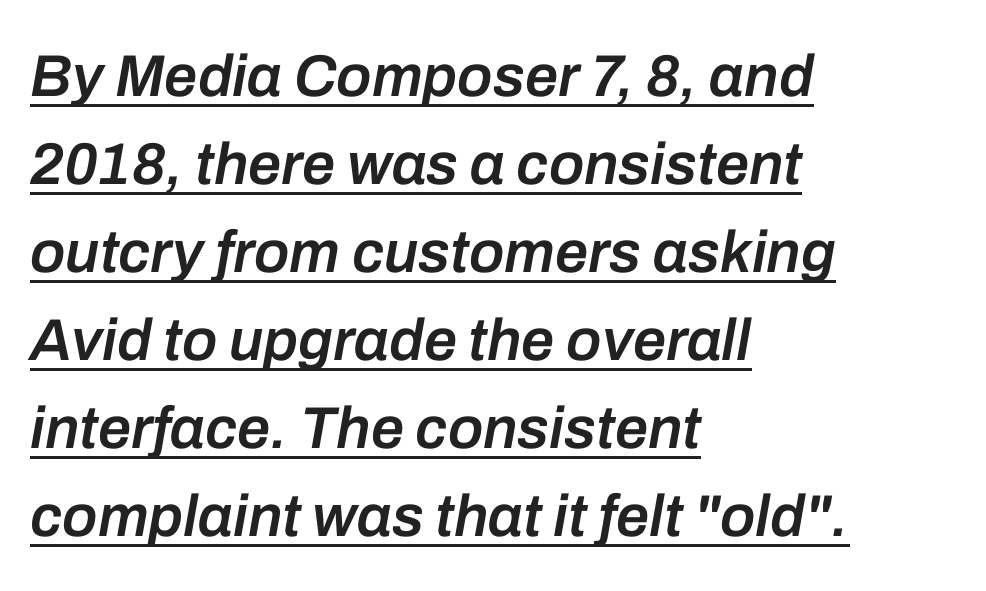
Q: Is the text bold? A: Semi-bold.
Q: Is the text italic (slanted)? A: Yes, it leans right by about 10 degrees.
Q: Is the text underlined? A: Yes.
Q: How is the paragraph aligned? A: Left-aligned.
Q: Is the spacing between letters normal or unusually wide? A: Normal.
Q: Is the spacing between lines tight, normal or loose? A: Normal.
Q: Width (condensed, normal, or wide)? A: Normal.
Q: Stroke contrast? A: Low.
Q: x-height? A: Medium.
Q: Monospaced? A: No.
